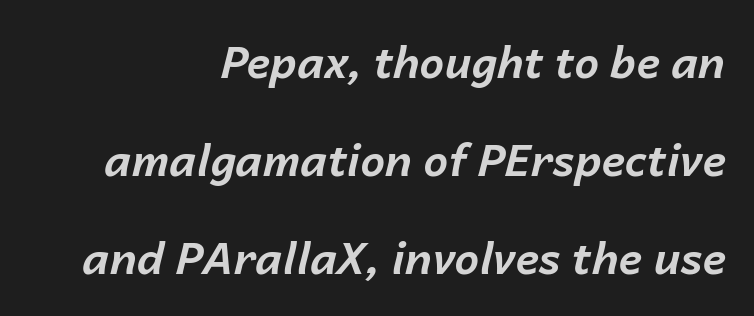
Tracking here is standard; glyphs follow each other at the usual distance. Think of a printed novel: that variable character pitch is what you see here. Caption: bold face, heavy strokes. Beneath every word, the page is bare. Every character sits at an angle, as italics do. Successive baselines arrive slowly, with a big drop between each.
